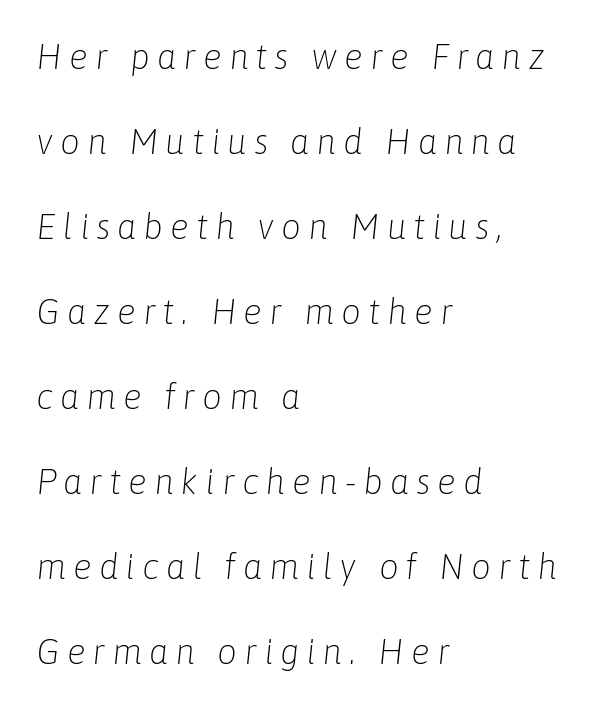
The image shows 35 px light type, italic (leaning right); set left-aligned, loose line spacing (2.43x), unusually wide letter spacing (+0.2 em), not underlined; low stroke contrast and a medium x-height.
